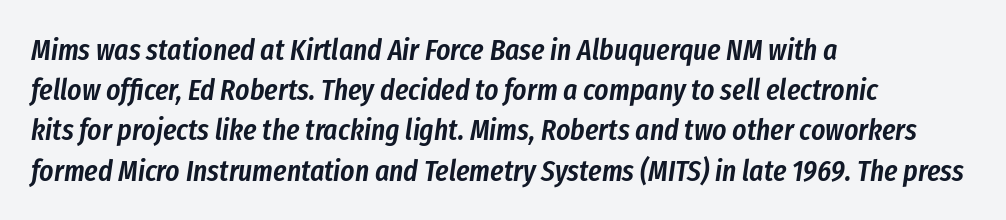
What's the leading like? Ordinary, nothing unusual. This sample has the flowing, uneven cadence of proportional lettering. Rule under the text: the space is simply empty. Layout note: lines flush left. Strokes here are thickened, but only to semibold level.
